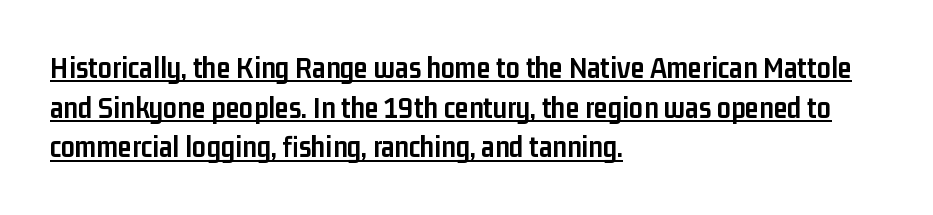
The image shows 31 px semibold, condensed sans-serif type, upright; set left-aligned, normal line spacing (1.28x), normal letter spacing, underlined; low stroke contrast and a medium x-height.
